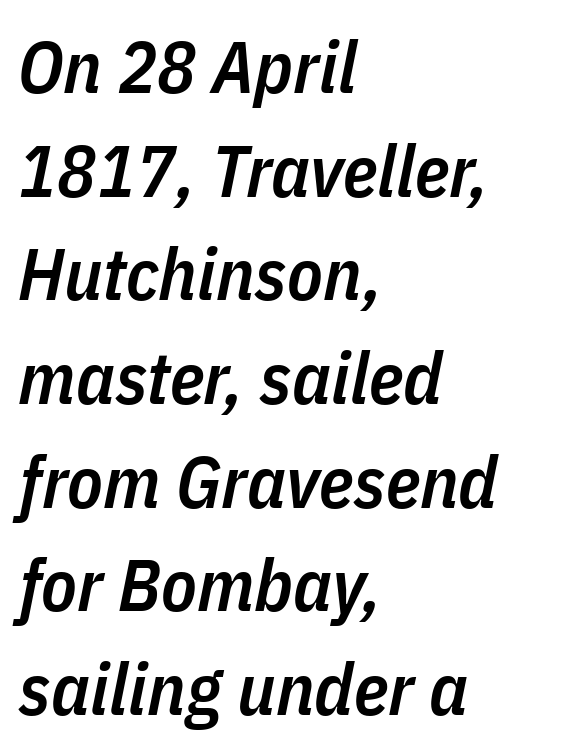
Is the type slanted? Yes — the strokes lean at a clear angle. Letters rest on an invisible, unmarked baseline. Look at the tracking — it's just the regular setting, nothing added. The face used here is proportionally spaced, like ordinary book or web type.
